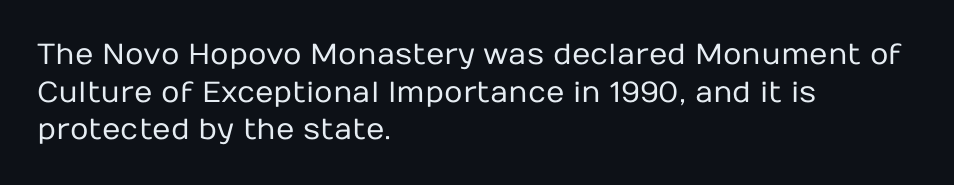
The image shows 29 px regular-weight sans-serif type, upright; set left-aligned, normal line spacing (1.3x), normal letter spacing, not underlined; low stroke contrast and a medium x-height.
